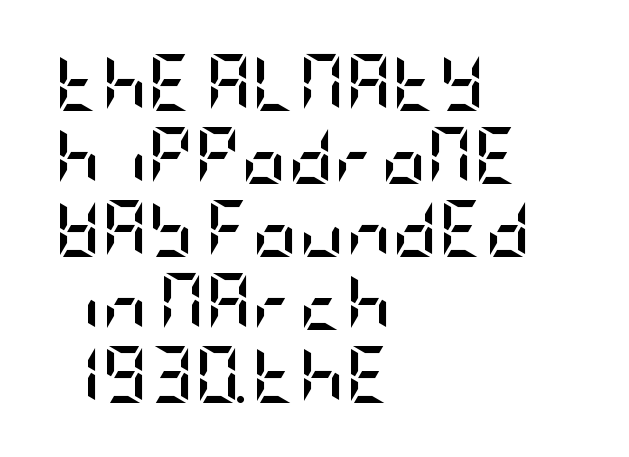
The block of text has a typical density, with ordinary space between rows. The words here are not underlined. Note: no serifs on the glyphs. The letters are bold, with thick, heavy strokes. The ragged edge is on the right, which tells us the setting is flush left.
